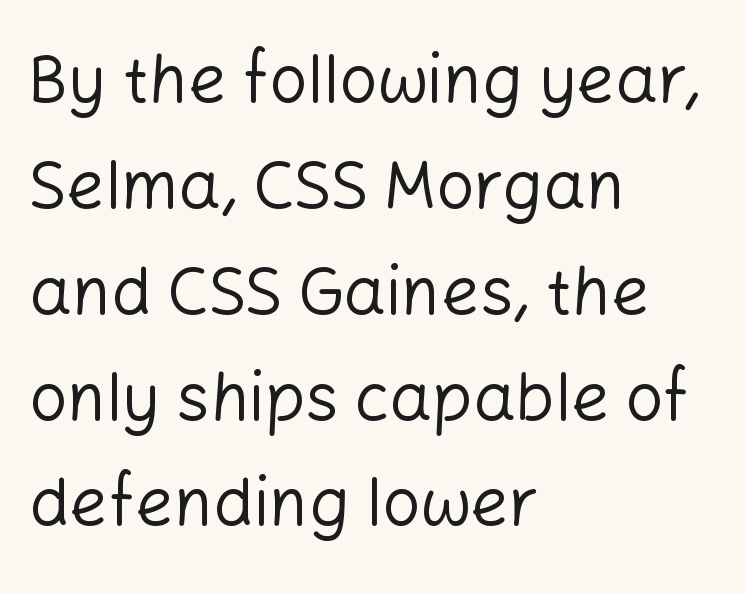
The image shows 67 px regular-weight sans-serif type, upright; set left-aligned, normal line spacing (1.58x), normal letter spacing, not underlined; low stroke contrast and a medium x-height.
